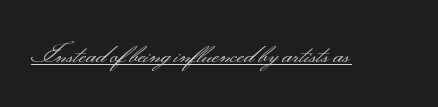
Q: Is the text bold? A: No.
Q: Is the text italic (slanted)? A: Yes.
Q: Is the typeface a serif or a sans-serif typeface? A: Sans-serif.
Q: Is the text underlined? A: Yes.
Q: Is the spacing between letters normal or unusually wide? A: Normal.
Q: Width (condensed, normal, or wide)? A: Wide.
Q: Stroke contrast? A: Medium.
Q: Monospaced? A: No.
